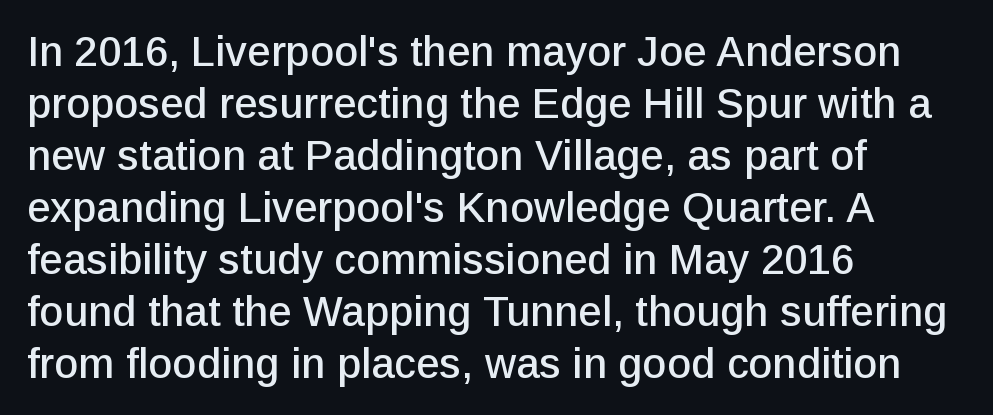
The image shows 42 px sans-serif type, upright; set left-aligned, line spacing 1.24x, normal letter spacing, not underlined; low stroke contrast and a medium x-height.
